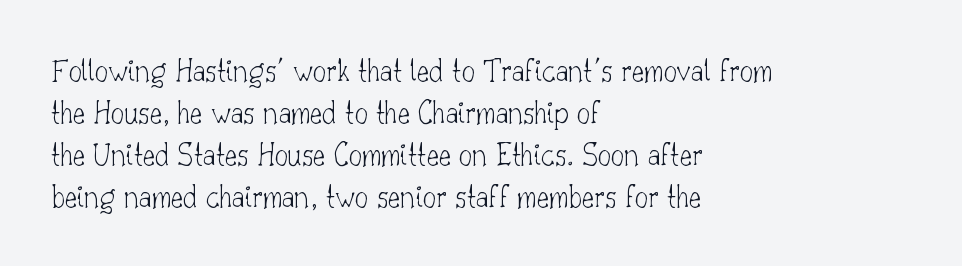
These lines sit exactly where default settings would place them. The letters stand straight up with perfectly vertical stems. Type without underlining. Font category for this specimen: serif. The type is set solid horizontally, with unmodified tracking. The rendering uses natural spacing where letterforms have individual widths.
